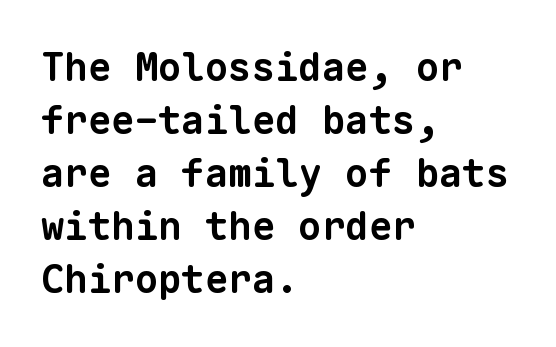
The image shows 39 px bold sans-serif type, monospaced; set left-aligned, normal line spacing (1.36x), normal letter spacing, not underlined; low stroke contrast and a medium x-height.
